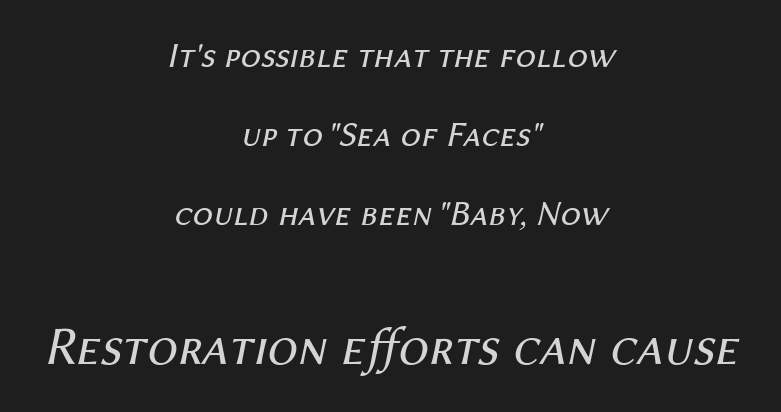
The image shows 54 px regular-weight type, italic (leaning right); set centered, loose line spacing (2.2x), normal letter spacing, not underlined; the second (bottom) block is 1.5x larger; medium stroke contrast and a medium x-height.
